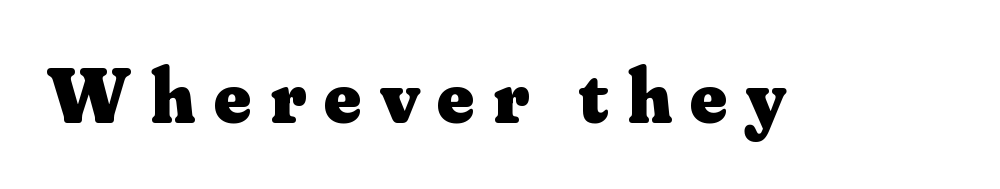
Q: Is the text bold? A: Yes.
Q: Is the text italic (slanted)? A: No, it is upright.
Q: Is the typeface a serif or a sans-serif typeface? A: Serif.
Q: Is the text underlined? A: No.
Q: Is the spacing between letters normal or unusually wide? A: Unusually wide.
Q: Width (condensed, normal, or wide)? A: Normal.
Q: Stroke contrast? A: Medium.
Q: x-height? A: Small.
Q: Monospaced? A: No.
